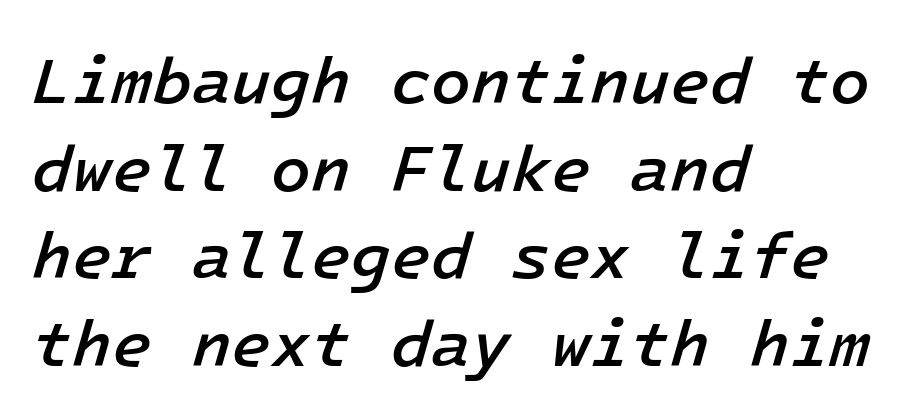
Q: Is the text bold? A: Semi-bold.
Q: Is the text italic (slanted)? A: Yes, it leans right by about 16 degrees.
Q: Is the text underlined? A: No.
Q: How is the paragraph aligned? A: Left-aligned.
Q: Is the spacing between letters normal or unusually wide? A: Normal.
Q: Is the spacing between lines tight, normal or loose? A: Normal.
Q: Width (condensed, normal, or wide)? A: Normal.
Q: Stroke contrast? A: Low.
Q: x-height? A: Medium.
